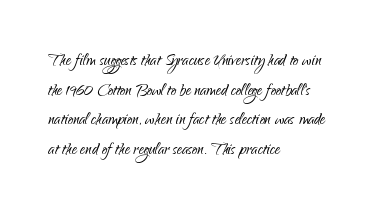
{"bold": "no", "underline": "no", "align": "left", "line_spacing": "normal", "line_spacing_ratio": 1.41, "letter_spacing": "normal", "letter_spacing_em": 0.0, "glyph_px": 21}
